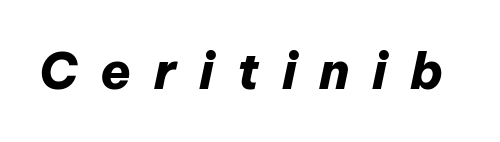
The image shows 50 px heavy type, italic (leaning right); set unusually wide letter spacing (+0.45 em), not underlined; low stroke contrast and a medium x-height.
